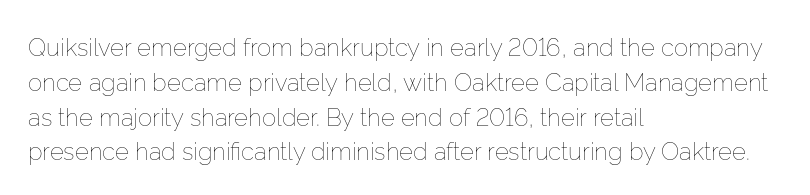
{"italic": "no", "bold": "no", "underline": "no", "align": "left", "line_spacing": "normal", "line_spacing_ratio": 1.45, "letter_spacing": "normal", "letter_spacing_em": 0.0, "glyph_px": 24}
